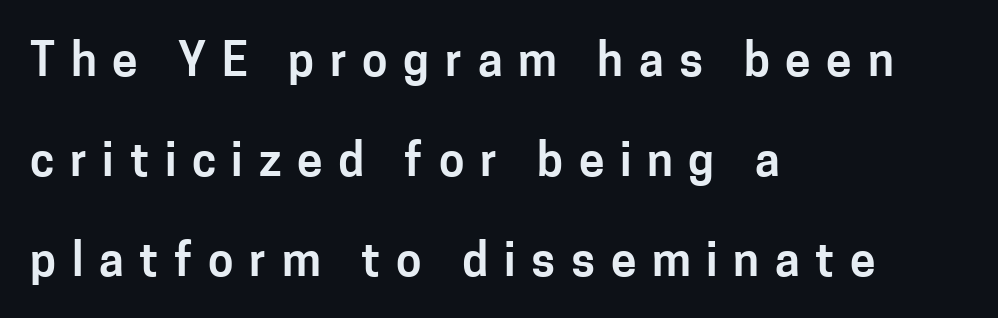
Is this a fixed-width face? No — the glyphs have proportional, varying widths. Interline gaps are noticeably wide in this sample. Only glyphs here, with clear space below each row. What kind of face is this? One without serifs — a sans. The specimen reads as upright at a glance.
